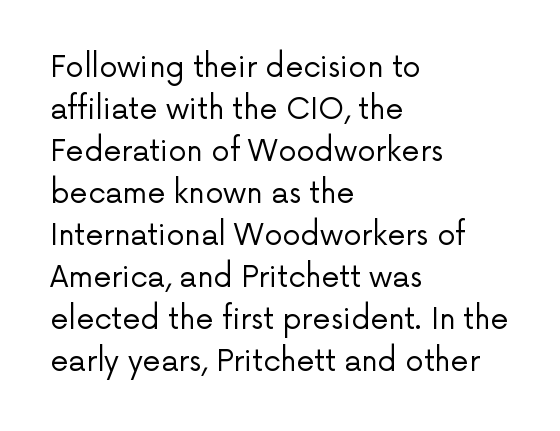
Q: Is the text bold? A: No.
Q: Is the text italic (slanted)? A: No, it is upright.
Q: Is the typeface a serif or a sans-serif typeface? A: Sans-serif.
Q: Is the text underlined? A: No.
Q: How is the paragraph aligned? A: Left-aligned.
Q: Is the spacing between letters normal or unusually wide? A: Normal.
Q: Is the spacing between lines tight, normal or loose? A: Normal.
Q: Width (condensed, normal, or wide)? A: Normal.
Q: Stroke contrast? A: Low.
Q: x-height? A: Medium.
Q: Monospaced? A: No.
